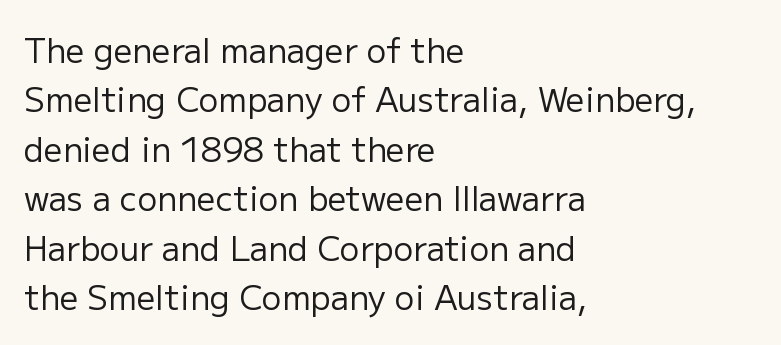
{"serif": "no", "italic": "no", "bold": "no", "weight": "regular", "width": "normal", "stroke_contrast": "low", "x_height": "medium", "monospaced": "no", "underline": "no", "align": "left", "line_spacing": "normal", "line_spacing_ratio": 1.5, "letter_spacing": "normal", "letter_spacing_em": 0.0, "glyph_px": 33}
